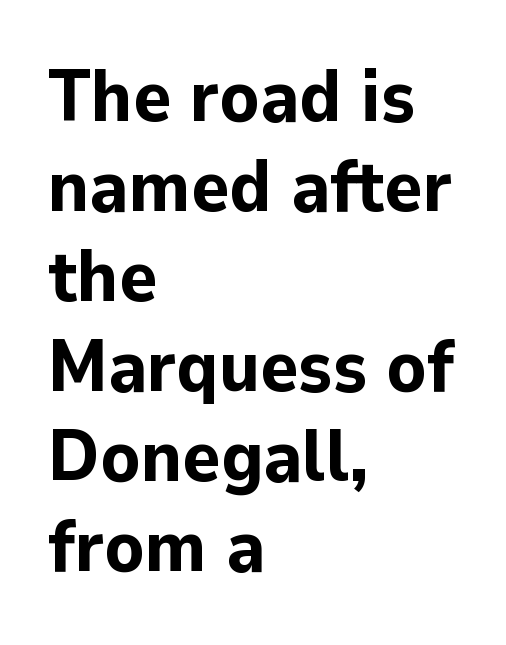
A classic flush-left, rag-right setting is used for this passage. Typesetter's note: full bold, strokes at maximum text heaviness. This rendering employs a face without finishing strokes, i.e., a sans-serif. The type is set solid horizontally, with unmodified tracking.
